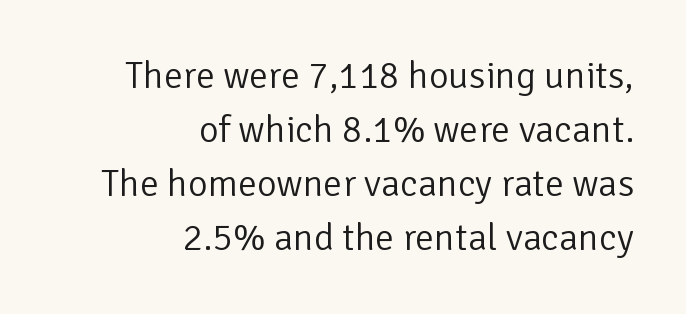
The image shows 38 px light sans-serif type, upright; set right-aligned, normal line spacing (1.42x), normal letter spacing, not underlined; low stroke contrast and a medium x-height.
